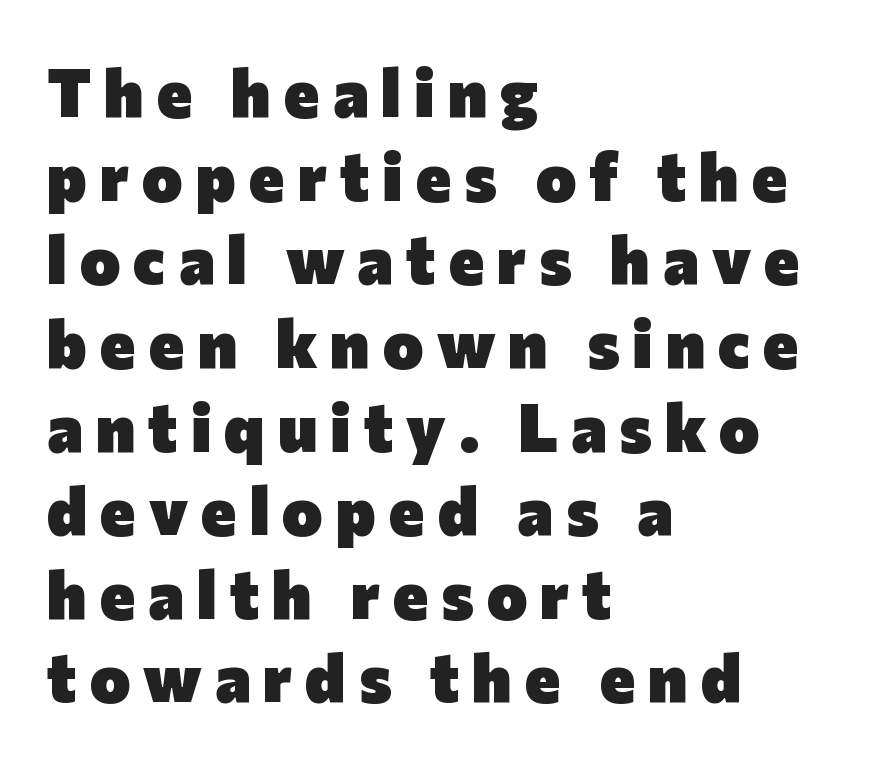
Q: Is the text bold? A: Yes.
Q: Is the text italic (slanted)? A: No, it is upright.
Q: Is the typeface a serif or a sans-serif typeface? A: Sans-serif.
Q: Is the text underlined? A: No.
Q: How is the paragraph aligned? A: Left-aligned.
Q: Width (condensed, normal, or wide)? A: Normal.
Q: Stroke contrast? A: Low.
Q: x-height? A: Medium.
Q: Monospaced? A: No.
